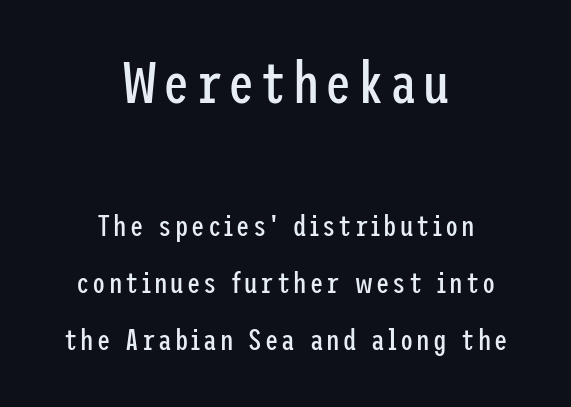
{"serif": "no", "italic": "no", "bold": "no", "weight": "regular", "width": "condensed", "stroke_contrast": "low", "x_height": "medium", "underline": "no", "align": "center", "line_spacing": "loose", "line_spacing_ratio": 1.9, "larger_block": "first", "size_ratio": 1.97, "glyph_px": 59}
